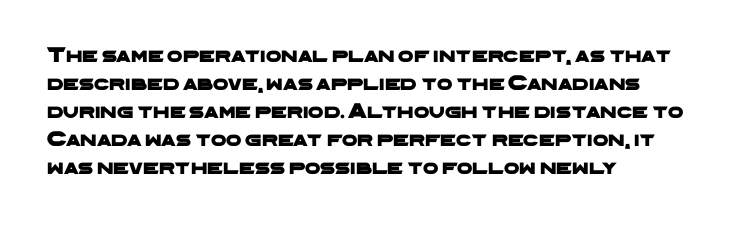
{"underline": "no", "align": "left", "line_spacing": "normal", "line_spacing_ratio": 1.27, "letter_spacing": "normal", "letter_spacing_em": 0.0, "glyph_px": 22}
